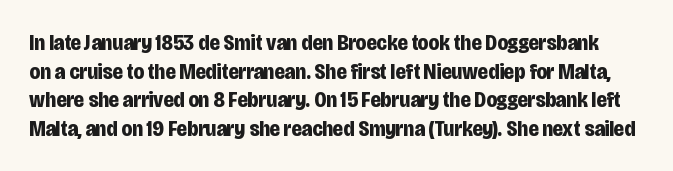
The space directly below the letters is spotless. These lines were composed using upright roman letters. The letters sit at their default tracking, neither squeezed nor spread. The font is running at its bold setting. Each new line begins a customary step beneath the previous one.
